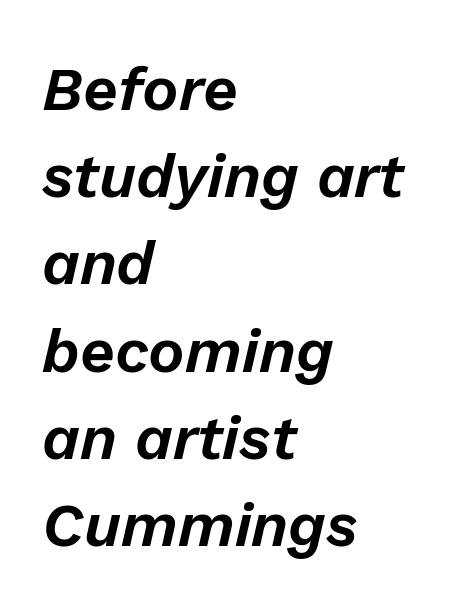
Each letter keeps its own natural width here, so spacing adapts to shape. Underlining? Definitely not there. These lines keep a tight, regular rhythm from letter to letter. Casual observation: everything's shoved over to the left. This sample keeps an unexceptional amount of space between lines.
